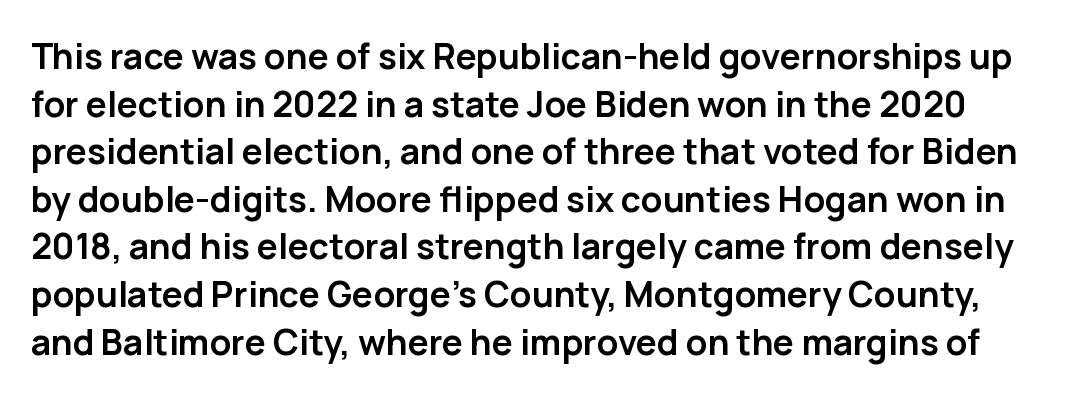
The image shows 35 px semibold sans-serif type, upright; set normal line spacing (1.36x), normal letter spacing, not underlined; low stroke contrast and a medium x-height.
